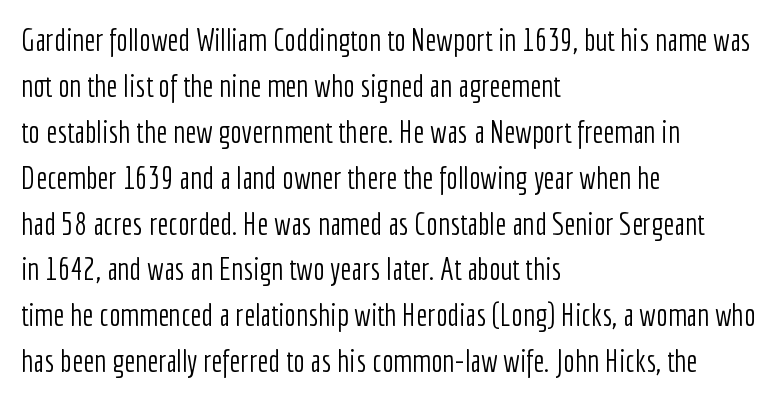
Q: Is the text bold? A: No.
Q: Is the text italic (slanted)? A: No, it is upright.
Q: Is the typeface a serif or a sans-serif typeface? A: Sans-serif.
Q: Is the text underlined? A: No.
Q: How is the paragraph aligned? A: Left-aligned.
Q: Is the spacing between letters normal or unusually wide? A: Normal.
Q: Is the spacing between lines tight, normal or loose? A: Normal.
Q: Width (condensed, normal, or wide)? A: Condensed.
Q: Stroke contrast? A: Low.
Q: x-height? A: Medium.
Q: Monospaced? A: No.
